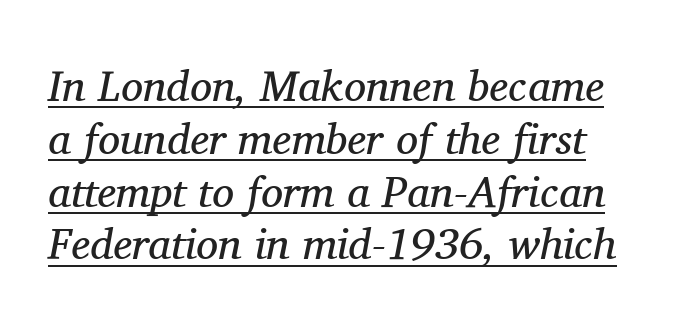
{"serif": "yes", "italic": "yes", "lean": "right", "slant_degrees": 11, "bold": "no", "weight": "regular", "width": "normal", "stroke_contrast": "medium", "x_height": "medium", "monospaced": "no", "underline": "yes", "line_spacing_ratio": 1.2, "letter_spacing": "normal", "letter_spacing_em": 0.0, "glyph_px": 44}
